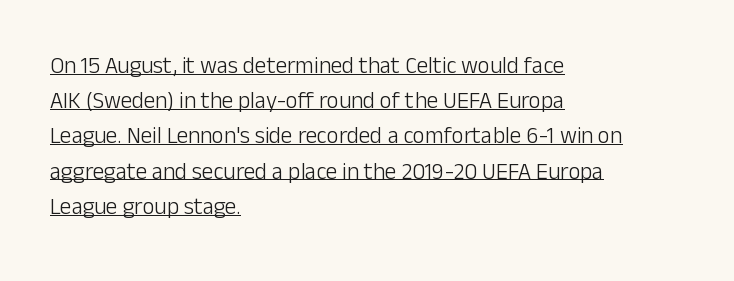
Q: Is the text bold? A: No.
Q: Is the text italic (slanted)? A: No, it is upright.
Q: Is the text underlined? A: Yes.
Q: How is the paragraph aligned? A: Left-aligned.
Q: Is the spacing between letters normal or unusually wide? A: Normal.
Q: Is the spacing between lines tight, normal or loose? A: Normal.
